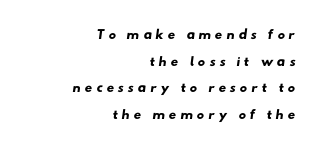
{"underline": "no", "align": "right", "line_spacing": "normal", "line_spacing_ratio": 1.27, "glyph_px": 21}
